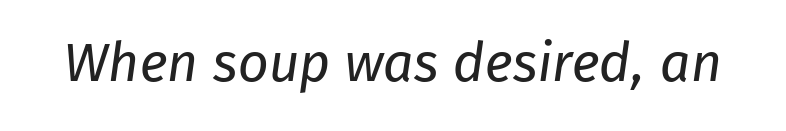
Q: Is the text bold? A: No.
Q: Is the typeface a serif or a sans-serif typeface? A: Sans-serif.
Q: Is the text underlined? A: No.
Q: Is the spacing between letters normal or unusually wide? A: Normal.
Q: Width (condensed, normal, or wide)? A: Normal.
Q: Stroke contrast? A: Low.
Q: x-height? A: Medium.
Q: Monospaced? A: No.
